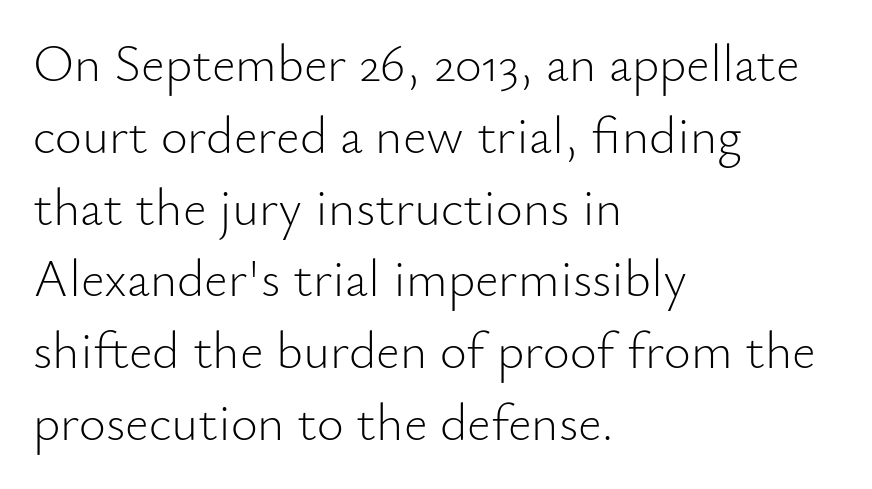
Q: Is the text bold? A: No.
Q: Is the text italic (slanted)? A: No, it is upright.
Q: Is the typeface a serif or a sans-serif typeface? A: Sans-serif.
Q: Is the text underlined? A: No.
Q: How is the paragraph aligned? A: Left-aligned.
Q: Is the spacing between letters normal or unusually wide? A: Normal.
Q: Is the spacing between lines tight, normal or loose? A: Normal.
Q: Width (condensed, normal, or wide)? A: Normal.
Q: Stroke contrast? A: Low.
Q: x-height? A: Small.
Q: Monospaced? A: No.
